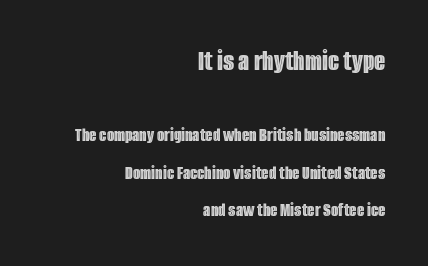
The image shows 29 px condensed type, upright; set right-aligned, loose line spacing (1.97x), normal letter spacing, not underlined; the first (top) block is 1.53x larger; a large x-height.
